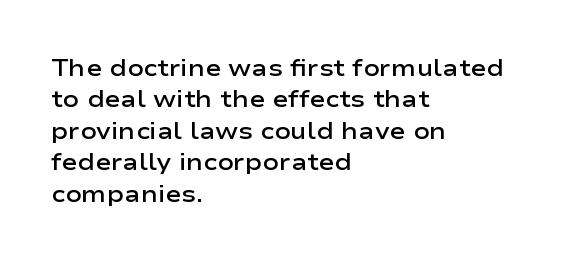
The image shows 24 px text type, upright; set left-aligned, normal line spacing (1.31x), normal letter spacing, not underlined.
